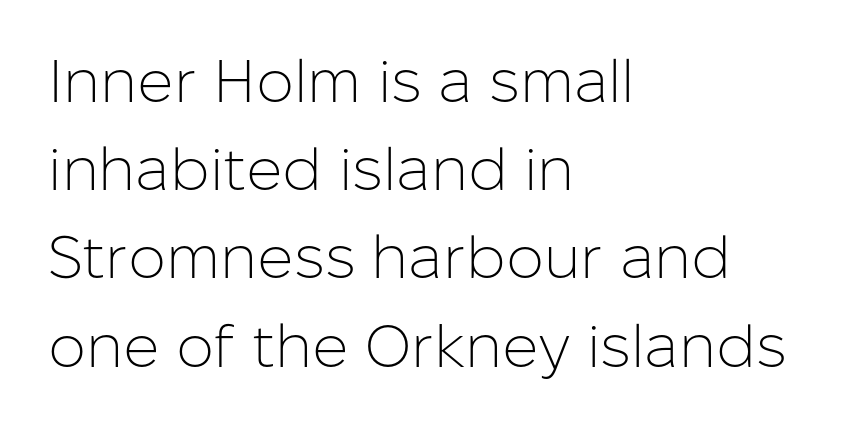
Does extra space separate the letters? No, they use regular spacing. These lines are rendered in a variable-pitch font. Alignment: flush left. Stroke terminals: plain, sans-serif. The lines sit at an ordinary, default distance from one another. No chunkiness to these letters — they're not bold.
